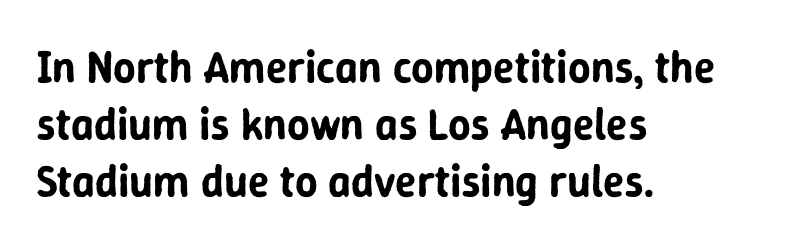
The image shows 44 px sans-serif type, upright; set left-aligned, normal line spacing (1.3x), normal letter spacing, not underlined; low stroke contrast and a medium x-height.
